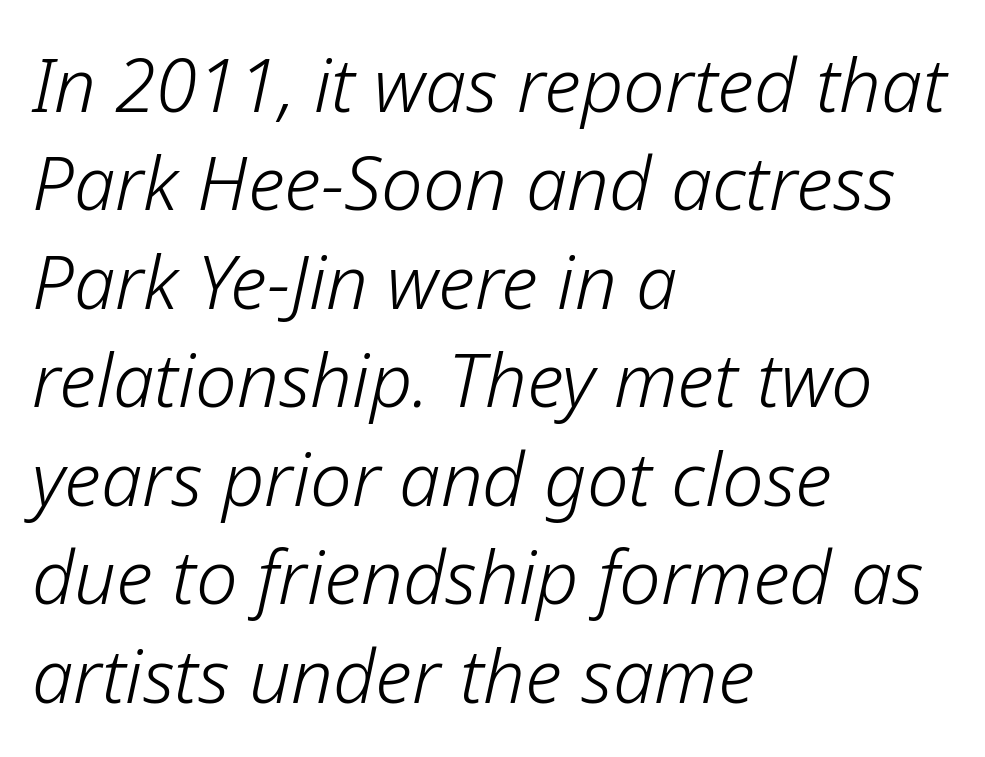
Q: Is the text bold? A: No.
Q: Is the text italic (slanted)? A: Yes, it leans right by about 12 degrees.
Q: Is the text underlined? A: No.
Q: How is the paragraph aligned? A: Left-aligned.
Q: Is the spacing between letters normal or unusually wide? A: Normal.
Q: Is the spacing between lines tight, normal or loose? A: Normal.
Q: Width (condensed, normal, or wide)? A: Normal.
Q: Stroke contrast? A: Low.
Q: x-height? A: Medium.
Q: Monospaced? A: No.
